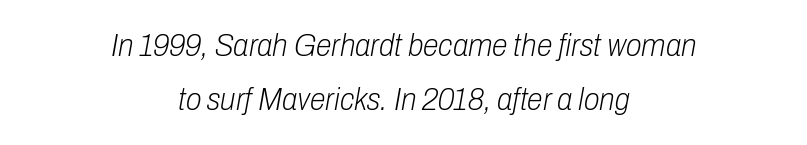
The image shows 32 px light, condensed type, italic (leaning right); set centered, normal line spacing (1.69x), normal letter spacing, not underlined; low stroke contrast and a medium x-height.
